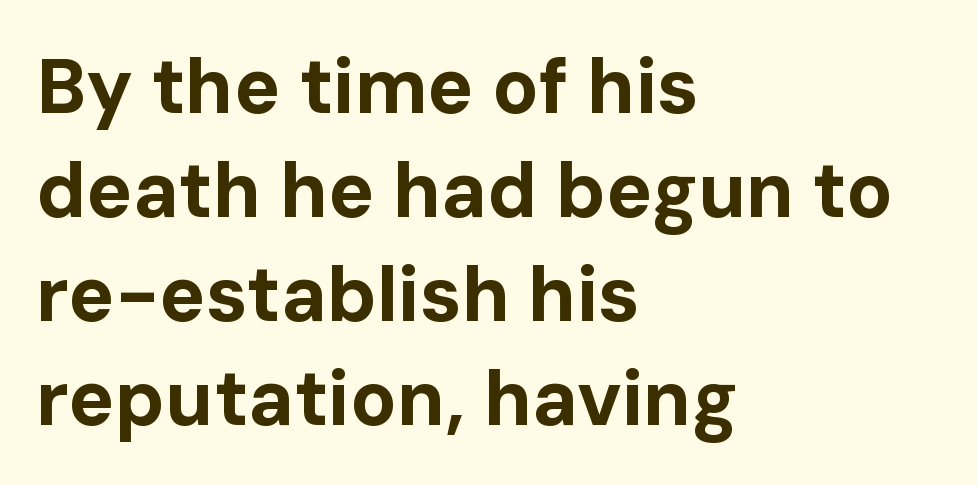
Q: Is the text bold? A: Yes.
Q: Is the text italic (slanted)? A: No, it is upright.
Q: Is the typeface a serif or a sans-serif typeface? A: Sans-serif.
Q: Is the text underlined? A: No.
Q: How is the paragraph aligned? A: Left-aligned.
Q: Is the spacing between letters normal or unusually wide? A: Normal.
Q: Is the spacing between lines tight, normal or loose? A: Normal.
Q: Width (condensed, normal, or wide)? A: Normal.
Q: Stroke contrast? A: Low.
Q: x-height? A: Medium.
Q: Monospaced? A: No.
